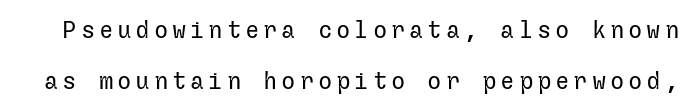
Q: Is the text bold? A: No.
Q: Is the text italic (slanted)? A: No, it is upright.
Q: Is the text underlined? A: No.
Q: Is the spacing between lines tight, normal or loose? A: Loose.
